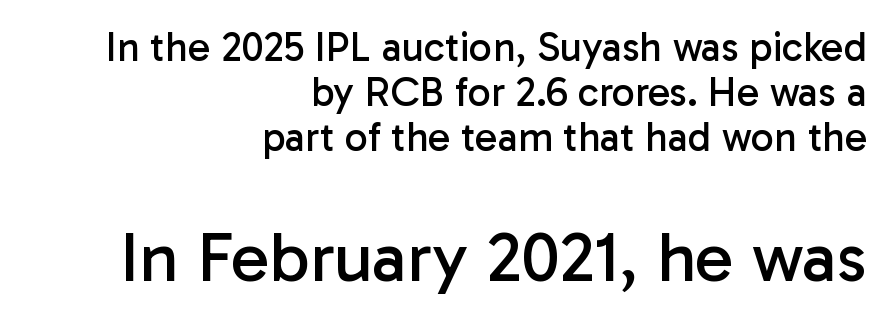
Q: Is the text bold? A: No.
Q: Is the text italic (slanted)? A: No, it is upright.
Q: Is the typeface a serif or a sans-serif typeface? A: Sans-serif.
Q: Is the text underlined? A: No.
Q: How is the paragraph aligned? A: Right-aligned.
Q: Is the spacing between letters normal or unusually wide? A: Normal.
Q: Is the spacing between lines tight, normal or loose? A: Tight.
Q: Which block of text is set in a larger size, the first (top) or the second (bottom)? A: The second (bottom) one.
Q: Width (condensed, normal, or wide)? A: Normal.
Q: Stroke contrast? A: Low.
Q: x-height? A: Medium.
Q: Monospaced? A: No.
